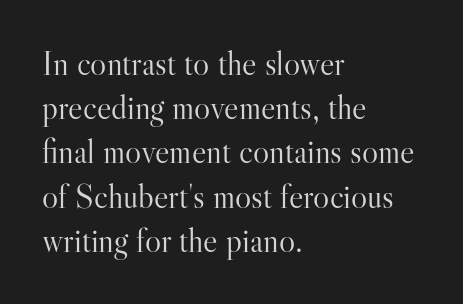
Counters stay open thanks to moderate or lighter strokes. Here the glyphs are tracked normally, forming tight word shapes. A typesetter would call this leading conventional body-copy spacing. Think of a printed novel: that variable character pitch is what you see here.
